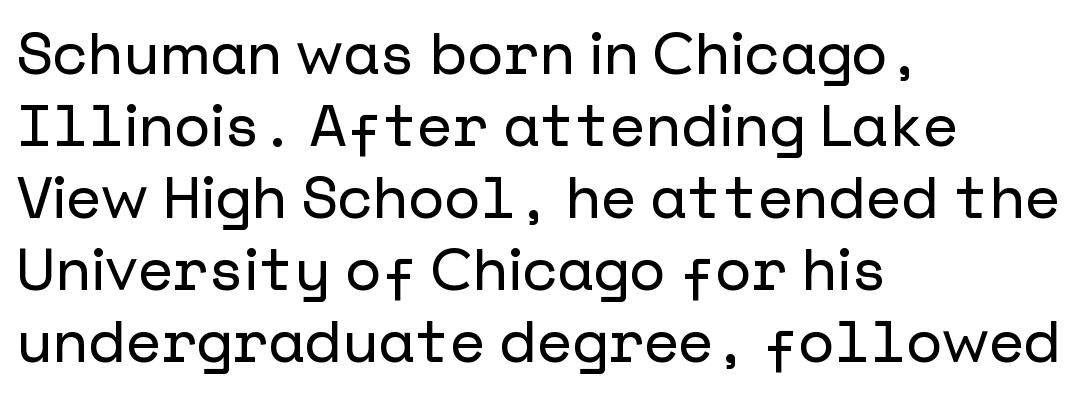
Q: Is the text italic (slanted)? A: No, it is upright.
Q: Is the typeface a serif or a sans-serif typeface? A: Sans-serif.
Q: Is the text underlined? A: No.
Q: How is the paragraph aligned? A: Left-aligned.
Q: Is the spacing between letters normal or unusually wide? A: Normal.
Q: Width (condensed, normal, or wide)? A: Normal.
Q: Stroke contrast? A: Low.
Q: x-height? A: Medium.
